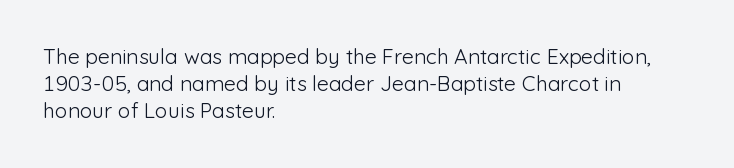
The passage shown is not underscored anywhere. Summary of vertical rhythm: regular, with standard interline spacing. The rag falls on the right side of this text block. Notice how the stems are strictly vertical — no italics here. Vertical stems look standard width or narrower in stroke.
